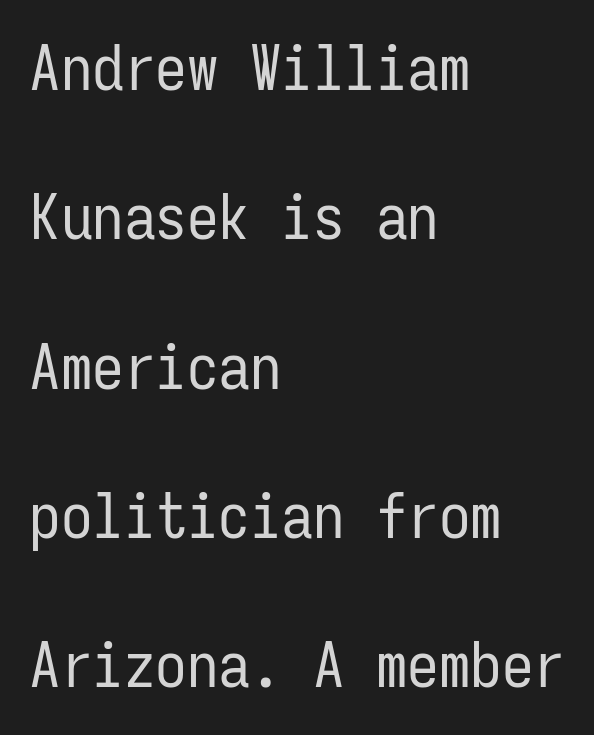
Nobody touched the tracking dial on this one. The lines are quadded left. This sample trades compactness for vertical openness between lines. Monospaced: the letters line up in strict vertical columns. Nope, no serifs anywhere on these letters. Descenders are the only things crossing below the line.
